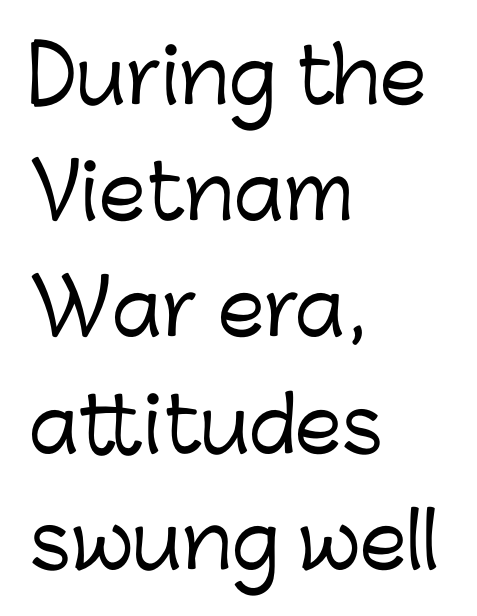
Q: Is the text italic (slanted)? A: No, it is upright.
Q: Is the typeface a serif or a sans-serif typeface? A: Sans-serif.
Q: Is the text underlined? A: No.
Q: How is the paragraph aligned? A: Left-aligned.
Q: Is the spacing between letters normal or unusually wide? A: Normal.
Q: Is the spacing between lines tight, normal or loose? A: Normal.
Q: Width (condensed, normal, or wide)? A: Normal.
Q: Stroke contrast? A: Low.
Q: x-height? A: Medium.
Q: Monospaced? A: No.
